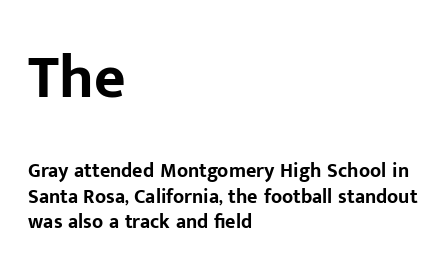
{"serif": "no", "italic": "no", "bold": "yes", "weight": "bold", "width": "normal", "stroke_contrast": "low", "x_height": "medium", "monospaced": "no", "underline": "no", "align": "left", "line_spacing": "normal", "line_spacing_ratio": 1.27, "letter_spacing": "normal", "letter_spacing_em": 0.0, "larger_block": "first", "size_ratio": 3.05, "glyph_px": 61}
